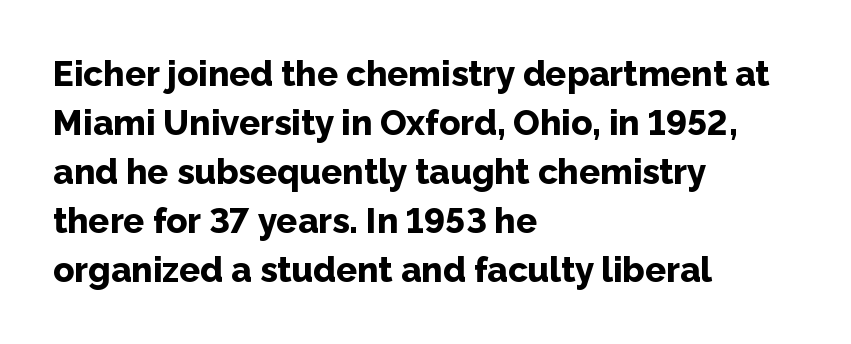
The image shows 35 px bold sans-serif type, upright; set left-aligned, normal line spacing (1.4x), normal letter spacing, not underlined; low stroke contrast and a medium x-height.
